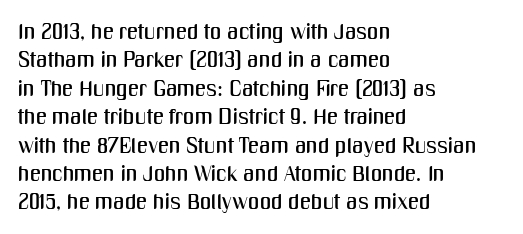
Does extra space separate the letters? No, they use regular spacing. Rows of type keep a routine distance in the vertical direction. Descender tails drop into unmarked territory. No italicization has been applied; the sample stays upright.
